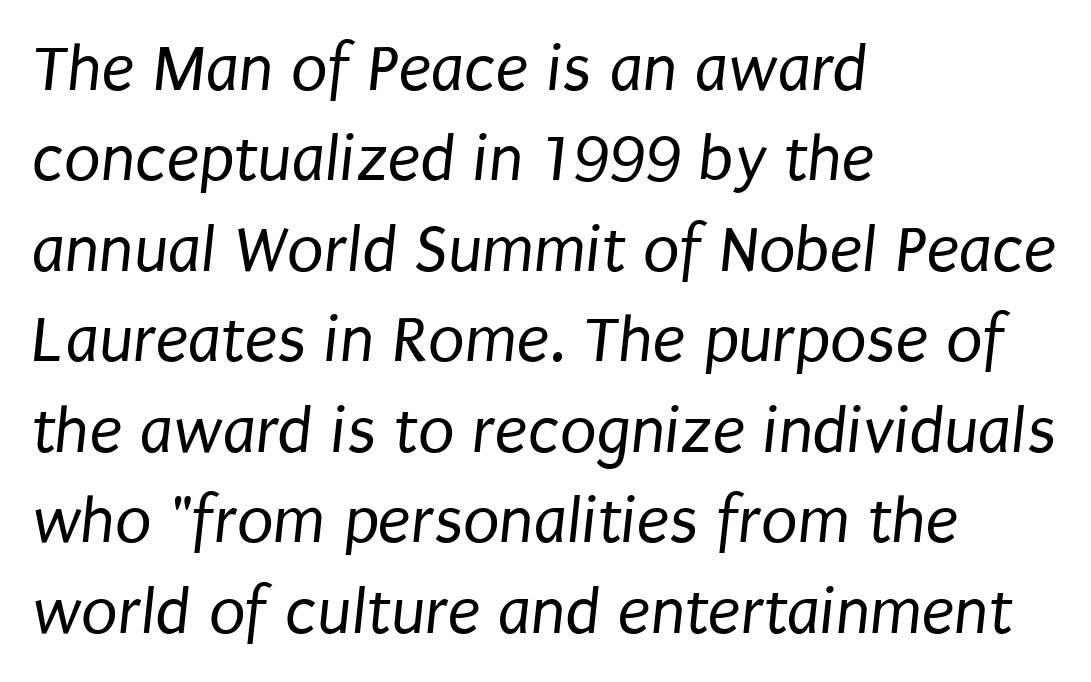
{"serif": "no", "bold": "no", "weight": "regular", "width": "condensed", "stroke_contrast": "low", "x_height": "large", "monospaced": "no", "underline": "no", "align": "left", "line_spacing": "normal", "line_spacing_ratio": 1.35, "letter_spacing": "normal", "letter_spacing_em": 0.0, "glyph_px": 67}
